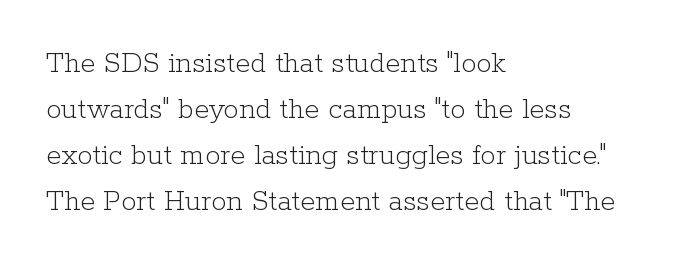
{"serif": "yes", "italic": "no", "bold": "no", "weight": "light", "width": "normal", "stroke_contrast": "low", "x_height": "medium", "monospaced": "no", "underline": "no", "align": "left", "line_spacing": "normal", "line_spacing_ratio": 1.48, "letter_spacing": "normal", "letter_spacing_em": 0.0, "glyph_px": 31}
